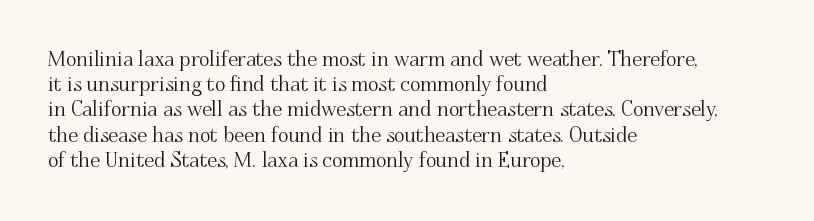
{"italic": "no", "underline": "no", "align": "left", "line_spacing": "normal", "line_spacing_ratio": 1.26, "letter_spacing": "normal", "letter_spacing_em": 0.0, "glyph_px": 20}
